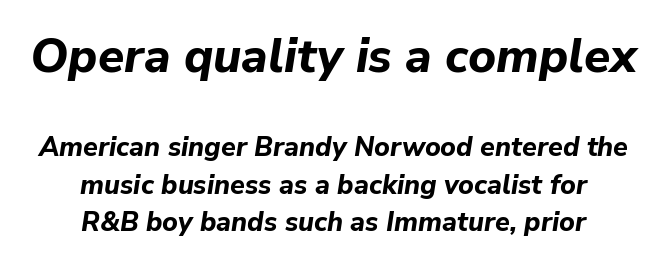
Q: Is the text bold? A: Yes.
Q: Is the text italic (slanted)? A: Yes, it leans right by about 9 degrees.
Q: Is the text underlined? A: No.
Q: How is the paragraph aligned? A: Centered.
Q: Is the spacing between letters normal or unusually wide? A: Normal.
Q: Is the spacing between lines tight, normal or loose? A: Normal.
Q: Which block of text is set in a larger size, the first (top) or the second (bottom)? A: The first (top) one.
Q: Width (condensed, normal, or wide)? A: Normal.
Q: Stroke contrast? A: Low.
Q: x-height? A: Medium.
Q: Monospaced? A: No.
